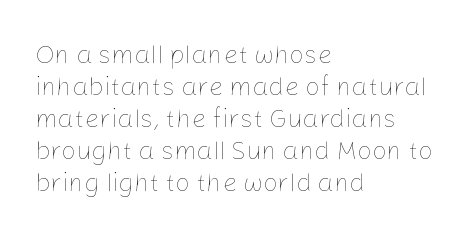
{"italic": "no", "bold": "no", "underline": "no", "align": "left", "line_spacing_ratio": 1.23, "letter_spacing": "normal", "letter_spacing_em": 0.0, "glyph_px": 26}
